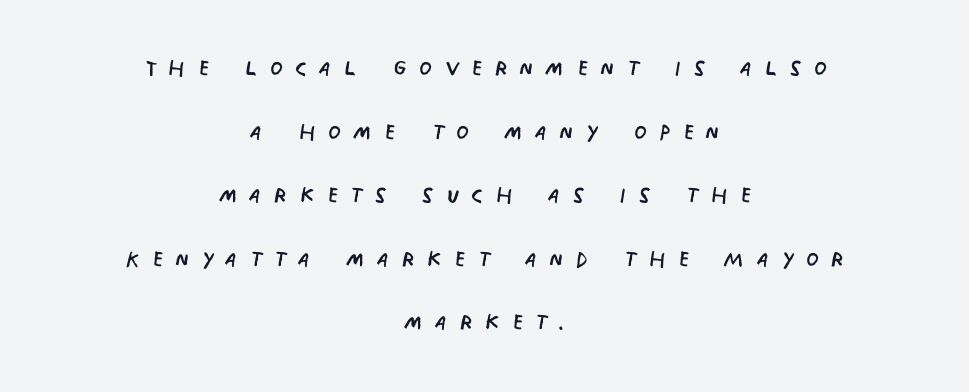
The image shows 29 px regular-weight, condensed sans-serif type; set centered, loose line spacing (2.19x), unusually wide letter spacing (+0.42 em), not underlined; low stroke contrast and a large x-height.
